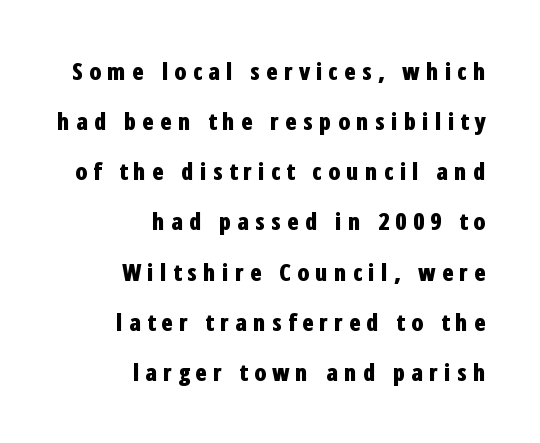
{"italic": "no", "bold": "yes", "underline": "no", "align": "right", "line_spacing": "loose", "line_spacing_ratio": 2.09, "letter_spacing": "wide", "letter_spacing_em": 0.24, "glyph_px": 24}
